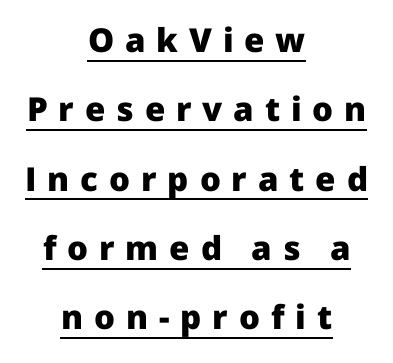
Q: Is the text bold? A: Yes.
Q: Is the text italic (slanted)? A: No, it is upright.
Q: Is the typeface a serif or a sans-serif typeface? A: Sans-serif.
Q: Is the text underlined? A: Yes.
Q: How is the paragraph aligned? A: Centered.
Q: Is the spacing between letters normal or unusually wide? A: Unusually wide.
Q: Is the spacing between lines tight, normal or loose? A: Loose.
Q: Width (condensed, normal, or wide)? A: Normal.
Q: Stroke contrast? A: Low.
Q: x-height? A: Medium.
Q: Monospaced? A: No.
